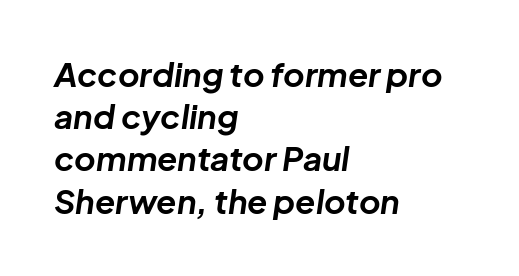
The image shows 33 px bold type, italic (leaning right); set left-aligned, normal line spacing (1.28x), normal letter spacing, not underlined; low stroke contrast and a medium x-height.
